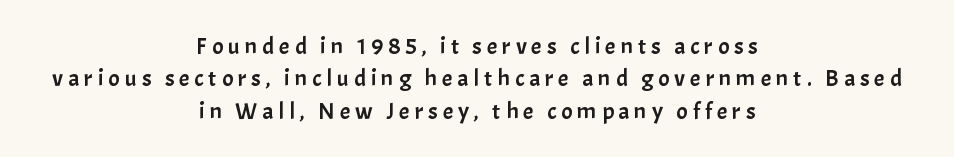
Nope, not italic — everything's standing straight. The lines are quadded center. Unmarked baselines from the first word to the last. Between one letter and the next there's a generous, obvious gap.
